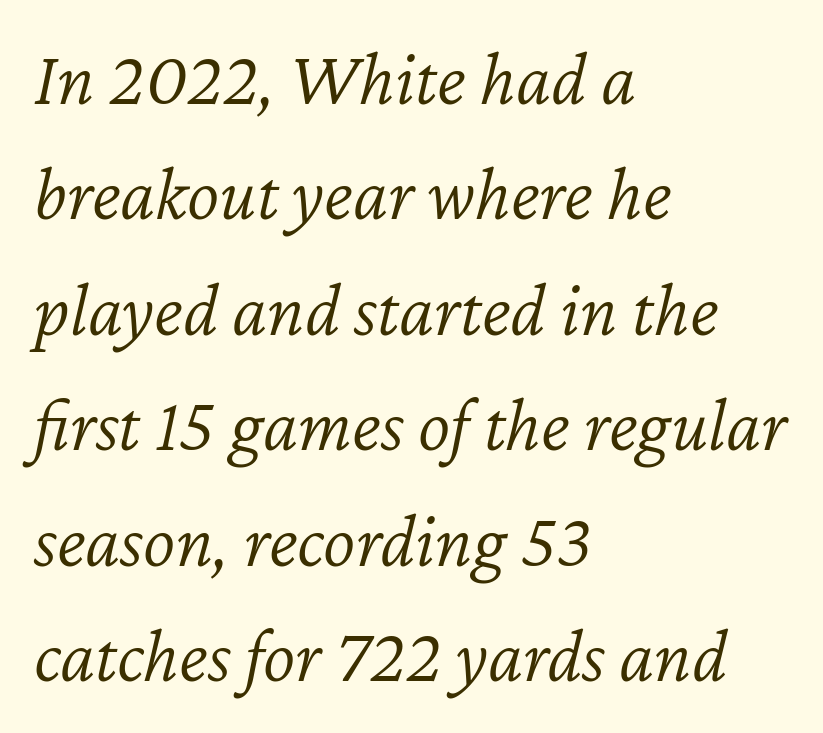
The image shows 77 px light type, italic (leaning right); set left-aligned, normal line spacing (1.5x), normal letter spacing, not underlined; low stroke contrast and a medium x-height.
